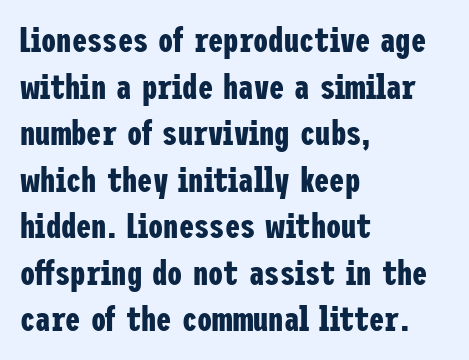
The glyphs in this specimen are sans serif. Type without underlining. Vertical strokes here are truly vertical. A classic flush-left, rag-right setting is used for this passage. Heavy-handed strokes throughout: this text is bold.
